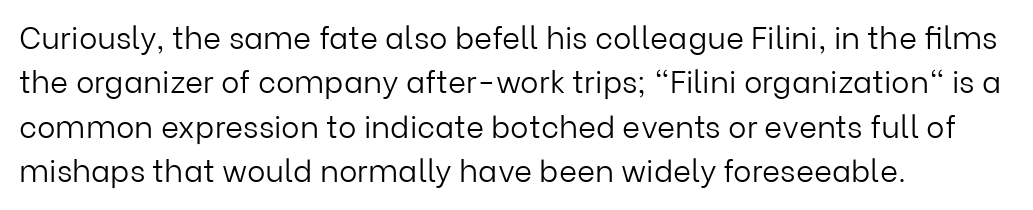
Q: Is the text bold? A: No.
Q: Is the text italic (slanted)? A: No, it is upright.
Q: Is the typeface a serif or a sans-serif typeface? A: Sans-serif.
Q: Is the text underlined? A: No.
Q: How is the paragraph aligned? A: Left-aligned.
Q: Is the spacing between letters normal or unusually wide? A: Normal.
Q: Is the spacing between lines tight, normal or loose? A: Normal.
Q: Width (condensed, normal, or wide)? A: Normal.
Q: Stroke contrast? A: Low.
Q: x-height? A: Medium.
Q: Monospaced? A: No.
